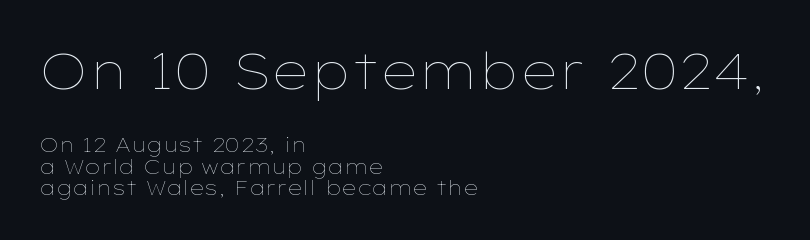
Q: Is the text bold? A: No.
Q: Is the text italic (slanted)? A: No, it is upright.
Q: Is the text underlined? A: No.
Q: How is the paragraph aligned? A: Left-aligned.
Q: Is the spacing between letters normal or unusually wide? A: Normal.
Q: Is the spacing between lines tight, normal or loose? A: Tight.
Q: Which block of text is set in a larger size, the first (top) or the second (bottom)? A: The first (top) one.
Q: Width (condensed, normal, or wide)? A: Wide.
Q: Stroke contrast? A: Low.
Q: x-height? A: Medium.
Q: Monospaced? A: No.
